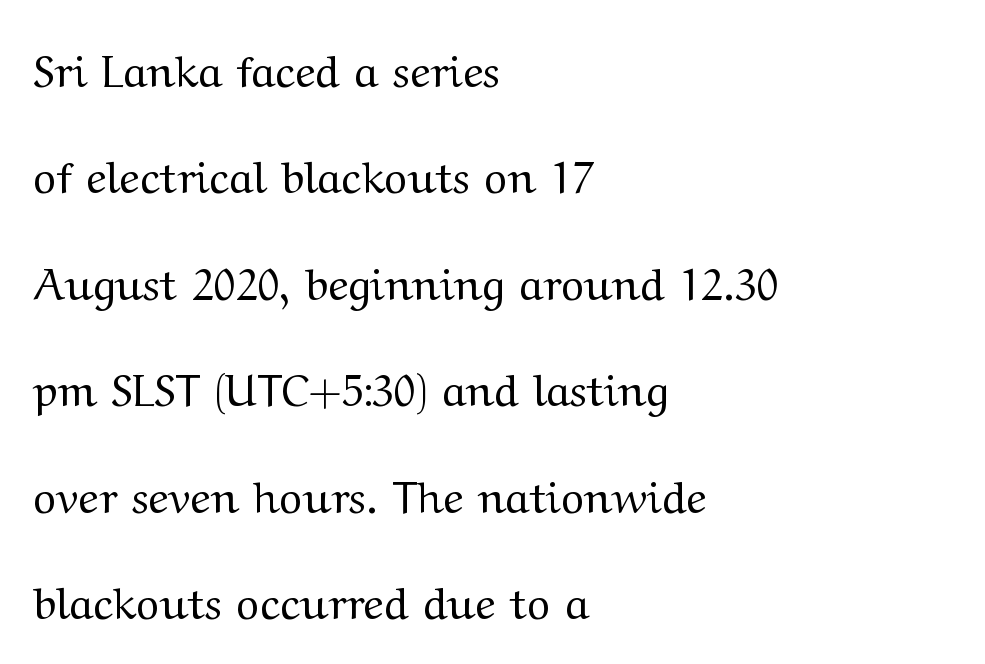
{"serif": "yes", "italic": "no", "bold": "no", "weight": "regular", "width": "wide", "stroke_contrast": "medium", "x_height": "medium", "monospaced": "no", "underline": "no", "align": "left", "line_spacing": "loose", "line_spacing_ratio": 2.42, "letter_spacing": "normal", "letter_spacing_em": 0.0, "glyph_px": 44}
